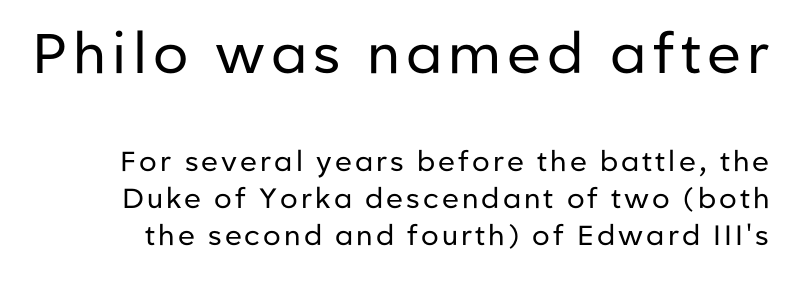
What's the leading like? Ordinary, nothing unusual. Each letter's strokes conclude bluntly, with no projecting serifs. The rendering shrinks the type as you move from the upper chunk to the lower. A quiet, ordinary-to-light weight characterises the typeface. Unmarked baselines from the first word to the last.
